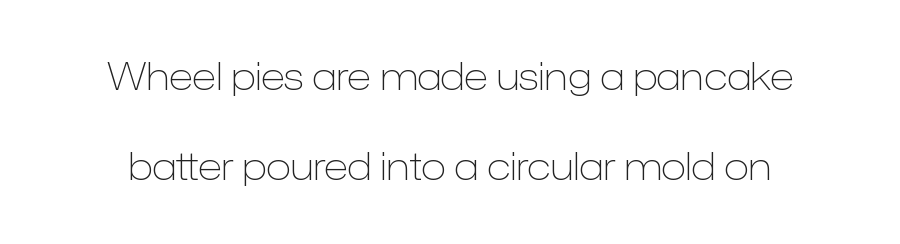
Unbolded letterforms with no extra heft. Does the lettering tilt? It doesn't — this is upright. Rows of type keep a wide berth in the vertical direction. The letters carry no serifs — their stems end cleanly without finishing strokes. The area under the type is left untouched. Standard letterfit; no display-style spreading of the glyphs.
